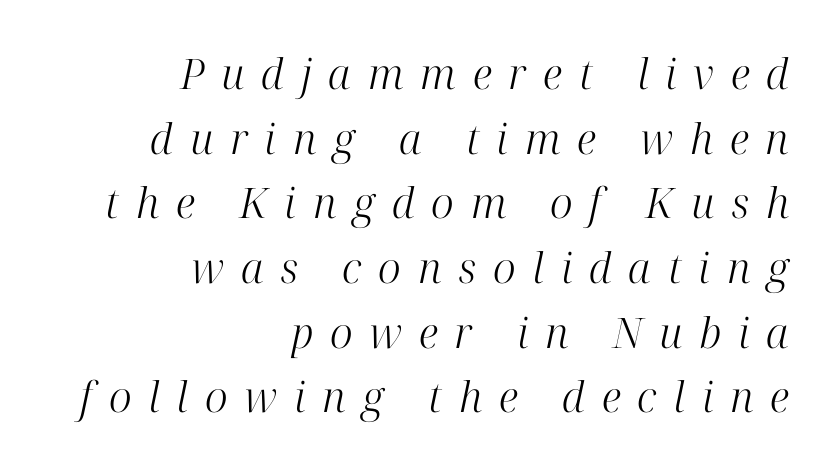
The image shows 42 px light serif type, italic (leaning right); set right-aligned, normal line spacing (1.54x), unusually wide letter spacing (+0.4 em), not underlined; high stroke contrast and a medium x-height.
